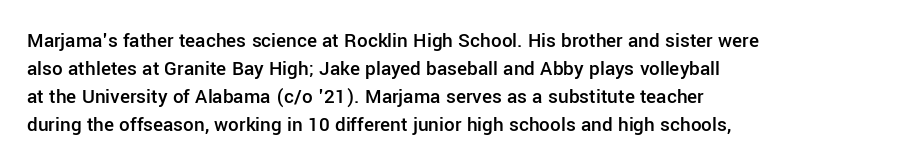
Q: Is the text bold? A: Semi-bold.
Q: Is the text italic (slanted)? A: No, it is upright.
Q: Is the text underlined? A: No.
Q: How is the paragraph aligned? A: Left-aligned.
Q: Is the spacing between letters normal or unusually wide? A: Normal.
Q: Is the spacing between lines tight, normal or loose? A: Normal.
